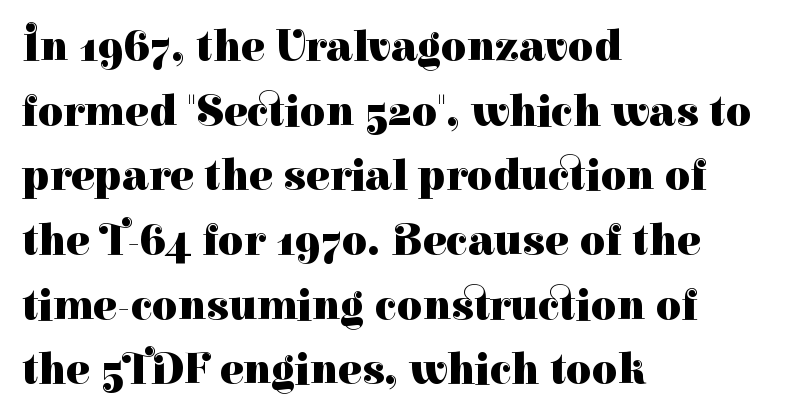
{"serif": "yes", "italic": "no", "bold": "yes", "weight": "heavy", "width": "normal", "stroke_contrast": "high", "x_height": "medium", "monospaced": "no", "underline": "no", "align": "left", "line_spacing": "normal", "line_spacing_ratio": 1.47, "letter_spacing": "normal", "letter_spacing_em": 0.0, "glyph_px": 44}
